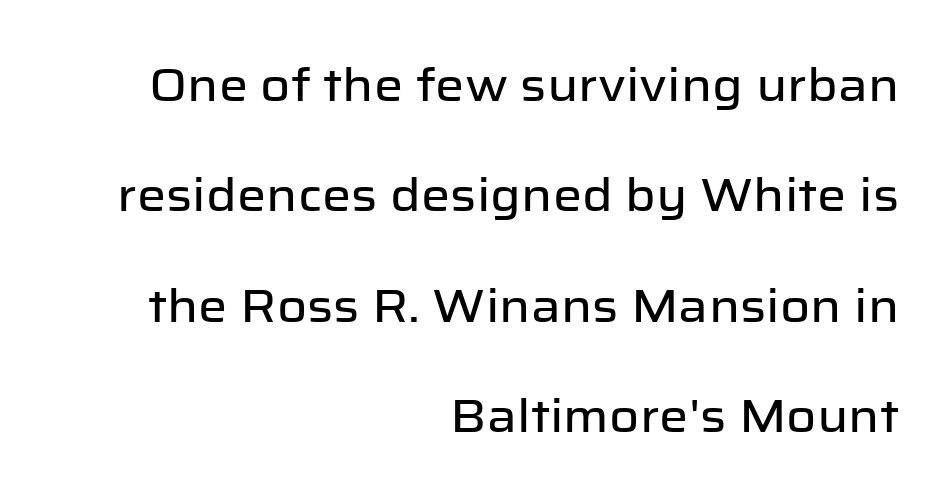
{"serif": "no", "italic": "no", "width": "normal", "stroke_contrast": "low", "x_height": "medium", "monospaced": "no", "underline": "no", "align": "right", "line_spacing": "loose", "line_spacing_ratio": 2.4, "letter_spacing": "normal", "letter_spacing_em": 0.0, "glyph_px": 46}
